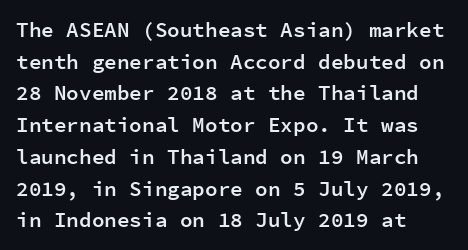
Italic? Not at all — the glyphs are vertical. A typesetter would call this zero additional tracking. The typesetting leans somewhat heavy: a semibold. The string is rendered with underlining switched off. The setting favours the left margin, as ordinary paragraphs usually do.
